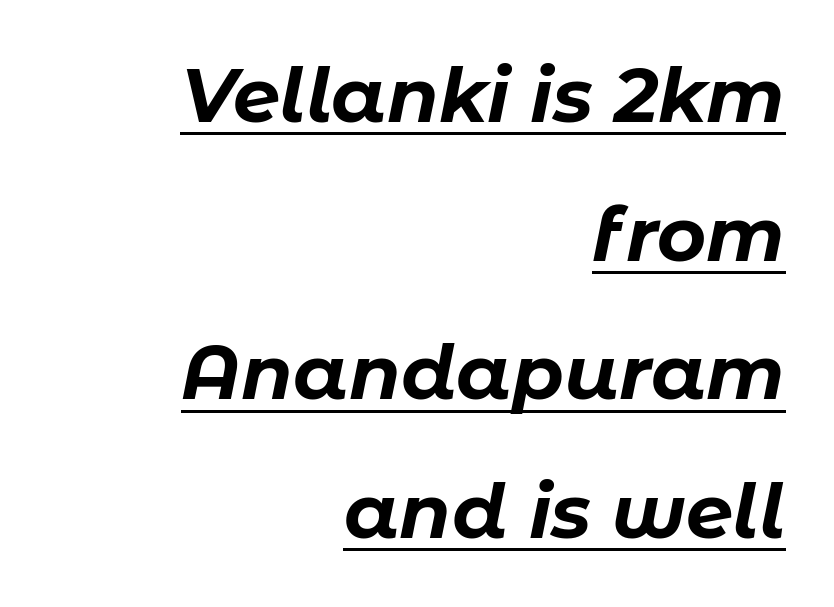
Each word holds together tightly as a unit, with standard inter-letter gaps. Leftover space on each line is placed entirely before the opening word. Note the varied advance widths — an 'i' is clearly narrower than an 'm'. The rendering uses the underline text-decoration. In terms of posture, this sample is oblique.
